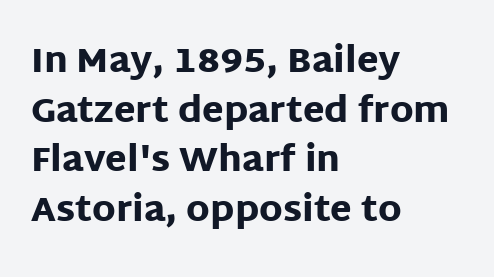
Q: Is the text bold? A: Yes.
Q: Is the text italic (slanted)? A: No, it is upright.
Q: Is the typeface a serif or a sans-serif typeface? A: Sans-serif.
Q: Is the text underlined? A: No.
Q: How is the paragraph aligned? A: Left-aligned.
Q: Is the spacing between letters normal or unusually wide? A: Normal.
Q: Is the spacing between lines tight, normal or loose? A: Normal.
Q: Width (condensed, normal, or wide)? A: Normal.
Q: Stroke contrast? A: Low.
Q: x-height? A: Large.
Q: Monospaced? A: No.
